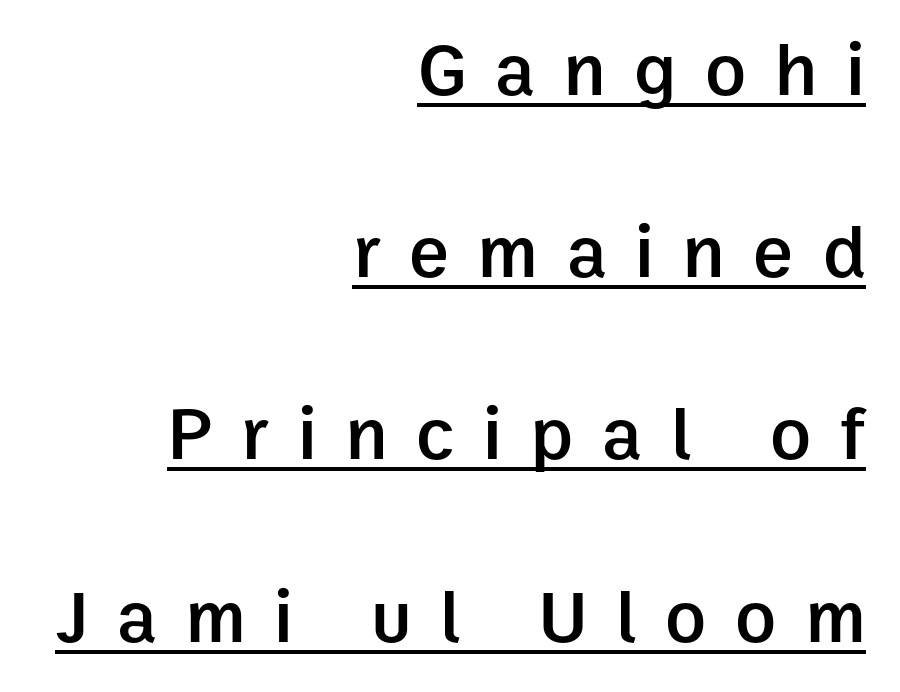
Q: Is the text bold? A: Semi-bold.
Q: Is the text italic (slanted)? A: No, it is upright.
Q: Is the typeface a serif or a sans-serif typeface? A: Sans-serif.
Q: Is the text underlined? A: Yes.
Q: How is the paragraph aligned? A: Right-aligned.
Q: Is the spacing between letters normal or unusually wide? A: Unusually wide.
Q: Is the spacing between lines tight, normal or loose? A: Loose.
Q: Width (condensed, normal, or wide)? A: Normal.
Q: Stroke contrast? A: Low.
Q: x-height? A: Medium.
Q: Monospaced? A: No.
